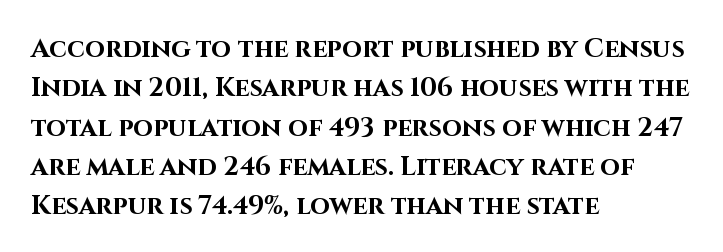
{"italic": "no", "bold": "yes", "underline": "no", "align": "left", "line_spacing": "normal", "line_spacing_ratio": 1.51, "letter_spacing": "normal", "letter_spacing_em": 0.0, "glyph_px": 26}
